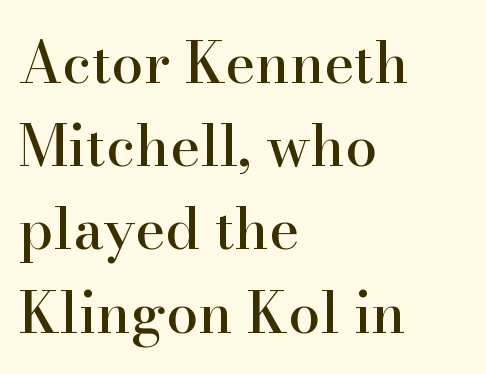
The image shows 57 px serif type, upright; set left-aligned, normal line spacing (1.46x), normal letter spacing, not underlined; high stroke contrast and a small x-height.
